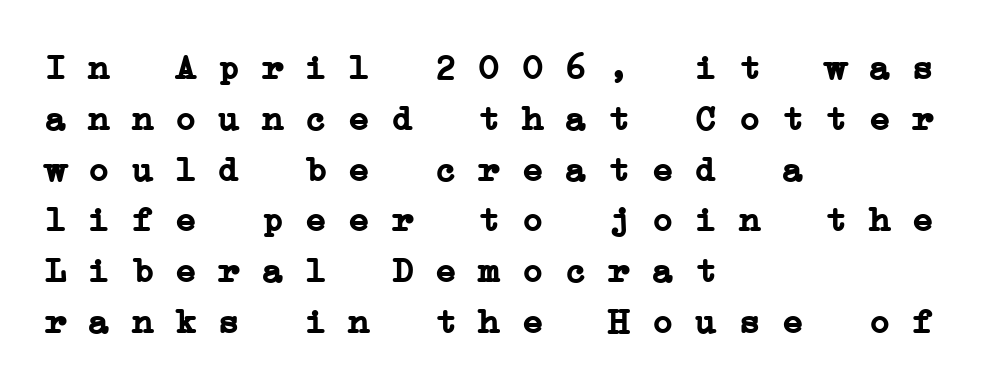
The image shows 36 px semibold, wide serif type, monospaced; set left-aligned, normal line spacing (1.41x), normal letter spacing, not underlined; low stroke contrast and a medium x-height.
